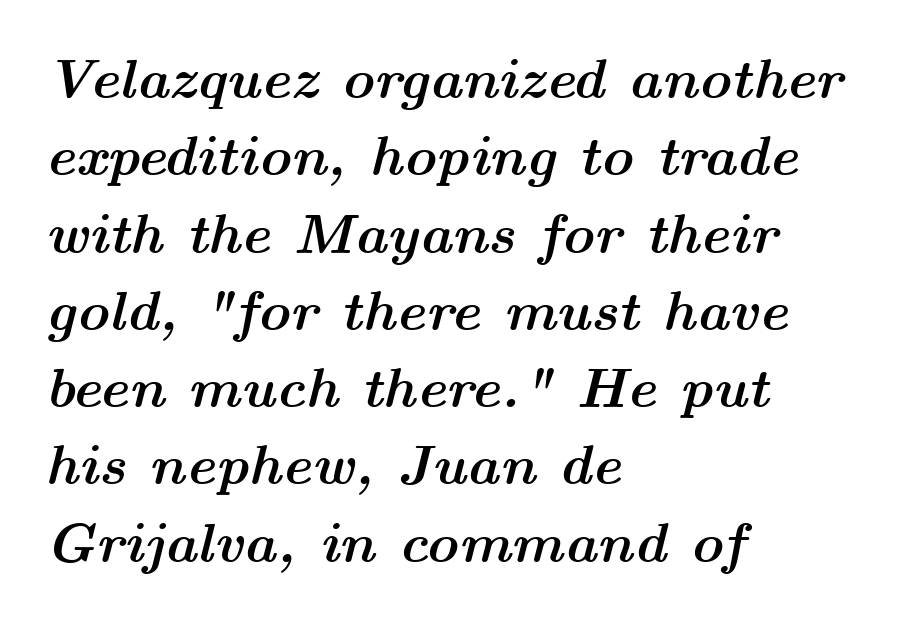
{"italic": "yes", "lean": "right", "slant_degrees": 14, "bold": "yes", "weight": "semibold", "width": "wide", "stroke_contrast": "medium", "x_height": "medium", "monospaced": "no", "underline": "no", "align": "left", "line_spacing": "normal", "line_spacing_ratio": 1.38, "letter_spacing": "normal", "letter_spacing_em": 0.0, "glyph_px": 56}
